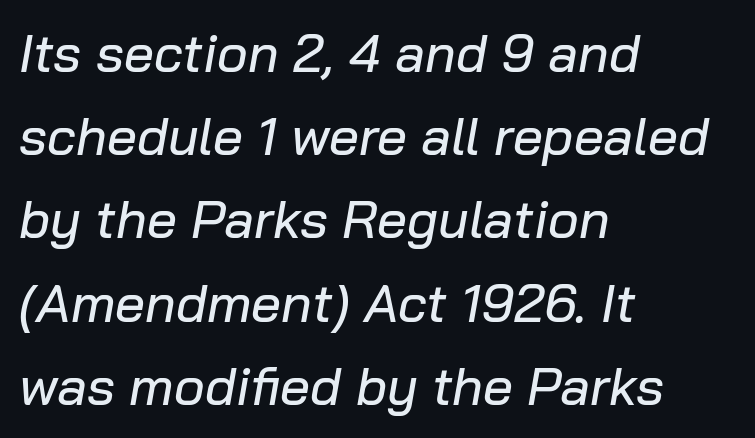
Q: Is the text italic (slanted)? A: Yes, it leans right by about 10 degrees.
Q: Is the text underlined? A: No.
Q: How is the paragraph aligned? A: Left-aligned.
Q: Is the spacing between letters normal or unusually wide? A: Normal.
Q: Is the spacing between lines tight, normal or loose? A: Normal.
Q: Width (condensed, normal, or wide)? A: Normal.
Q: Stroke contrast? A: Low.
Q: x-height? A: Medium.
Q: Monospaced? A: No.
